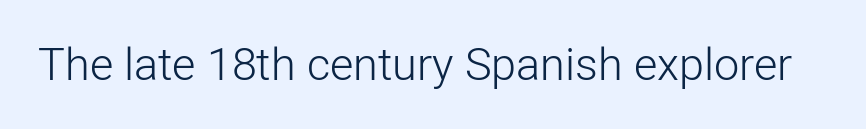
The text was rendered using a sans face with plain stroke endings. Tracking value appears to be zero — textbook default spacing. The cut favours lightness, reaching ordinary text weight at its darkest. This is the regular roman posture of the typeface. Spacing verdict: proportional, widths tailored to each character.
